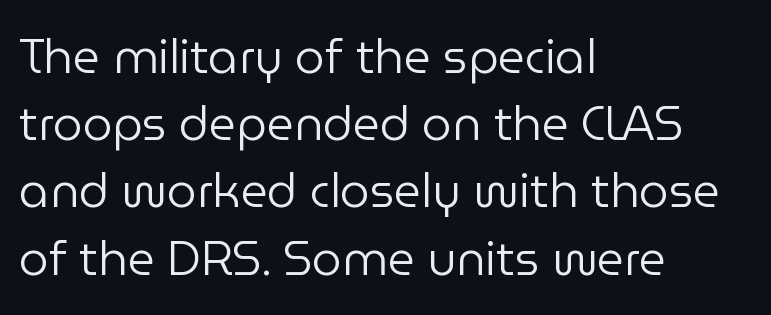
Q: Is the text bold? A: No.
Q: Is the text italic (slanted)? A: No, it is upright.
Q: Is the typeface a serif or a sans-serif typeface? A: Sans-serif.
Q: Is the text underlined? A: No.
Q: How is the paragraph aligned? A: Left-aligned.
Q: Is the spacing between letters normal or unusually wide? A: Normal.
Q: Is the spacing between lines tight, normal or loose? A: Normal.
Q: Width (condensed, normal, or wide)? A: Normal.
Q: Stroke contrast? A: Low.
Q: x-height? A: Medium.
Q: Monospaced? A: No.
